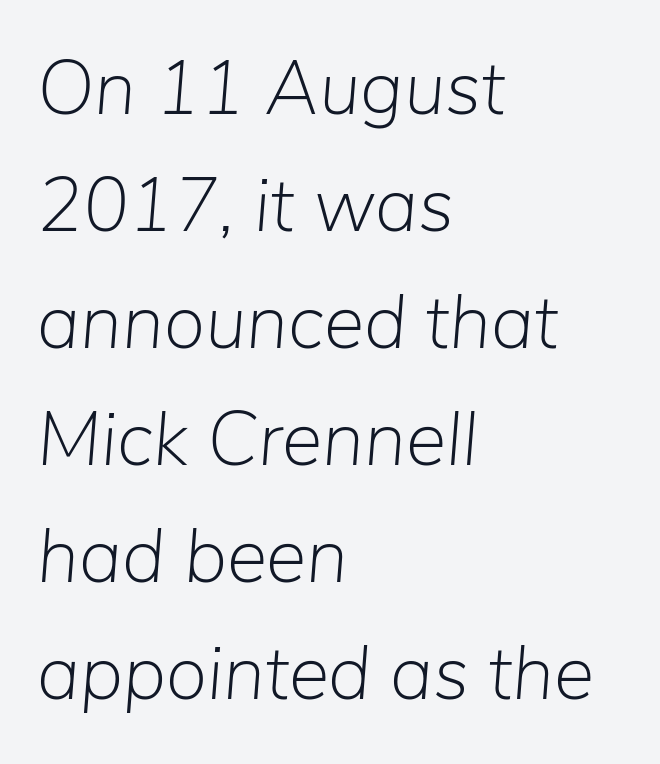
Q: Is the text bold? A: No.
Q: Is the text italic (slanted)? A: Yes, it leans right by about 5 degrees.
Q: Is the text underlined? A: No.
Q: How is the paragraph aligned? A: Left-aligned.
Q: Is the spacing between letters normal or unusually wide? A: Normal.
Q: Is the spacing between lines tight, normal or loose? A: Normal.
Q: Width (condensed, normal, or wide)? A: Normal.
Q: Stroke contrast? A: Low.
Q: x-height? A: Medium.
Q: Monospaced? A: No.
